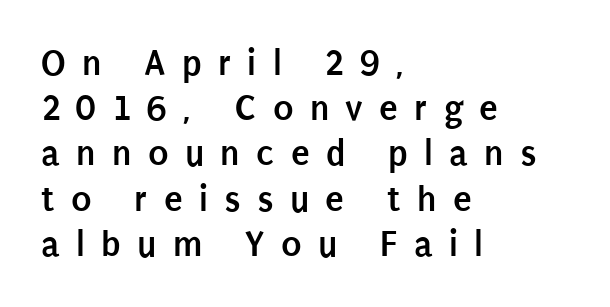
Q: Is the text bold? A: Yes.
Q: Is the text italic (slanted)? A: No, it is upright.
Q: Is the typeface a serif or a sans-serif typeface? A: Sans-serif.
Q: Is the text underlined? A: No.
Q: How is the paragraph aligned? A: Left-aligned.
Q: Is the spacing between letters normal or unusually wide? A: Unusually wide.
Q: Width (condensed, normal, or wide)? A: Condensed.
Q: Stroke contrast? A: Low.
Q: x-height? A: Large.
Q: Monospaced? A: No.
